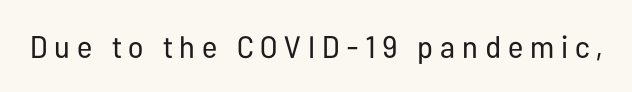
The image shows 31 px regular-weight, condensed sans-serif type, upright; set unusually wide letter spacing (+0.22 em), not underlined; low stroke contrast and a medium x-height.
